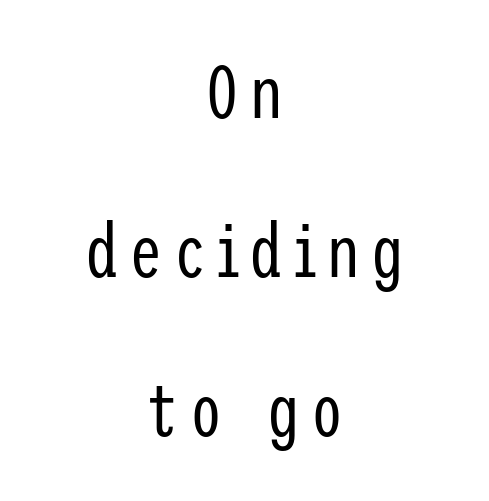
The rendering positions every line midway between the sides. Letters have the restrained weight of plain body copy at most. The typography opts for an upright posture over an oblique one. Font category for this specimen: sans-serif. Vertical spacing — loose.
